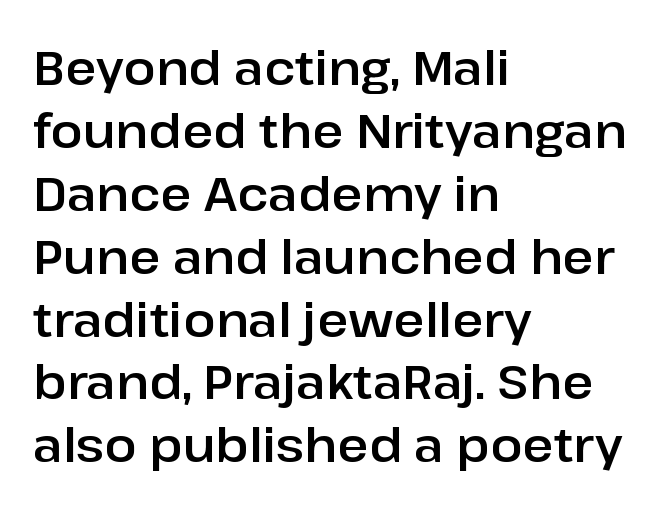
{"serif": "no", "italic": "no", "width": "normal", "stroke_contrast": "low", "x_height": "medium", "monospaced": "no", "underline": "no", "align": "left", "line_spacing": "normal", "line_spacing_ratio": 1.31, "letter_spacing": "normal", "letter_spacing_em": 0.0, "glyph_px": 48}
